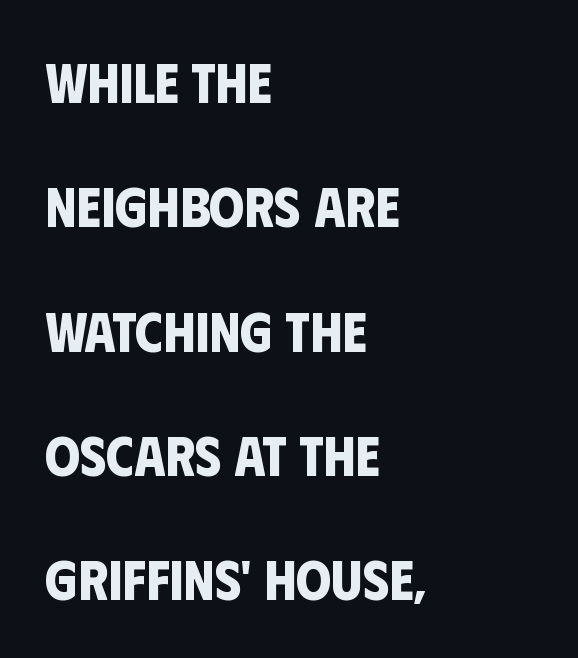
The designer dialed line spacing up above the default. The characters display no serif detailing; their extremities are plain. Lines of text with bare space underneath. Note the varied advance widths — an 'i' is clearly narrower than an 'm'. In terms of letterspacing, this is plain default setting.
